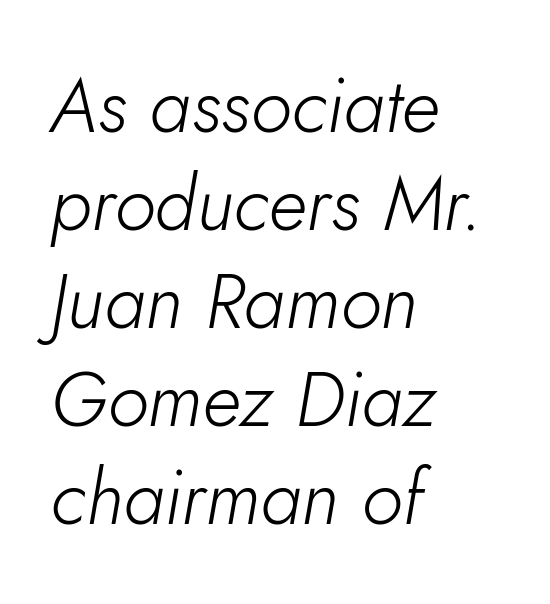
The image shows 76 px light type, italic (leaning right); set left-aligned, normal line spacing (1.29x), normal letter spacing, not underlined; low stroke contrast and a small x-height.
